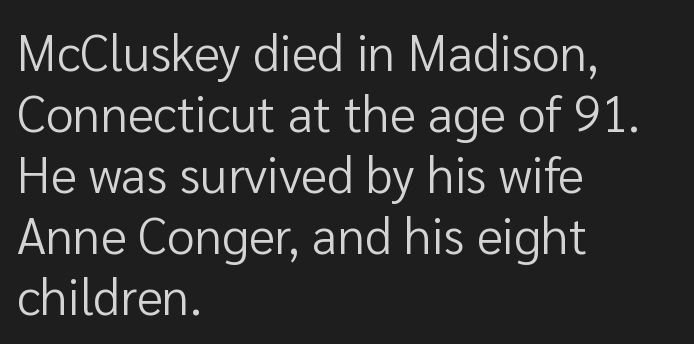
Every character sits straight up, as roman type does. Clear beneath every line of the passage. Examine the stroke ends and you'll find no serifs. Students, note that the glyphs here touch the page at normal intervals. The rendering uses natural spacing where letterforms have individual widths. Letters have the restrained weight of plain body copy at most.
